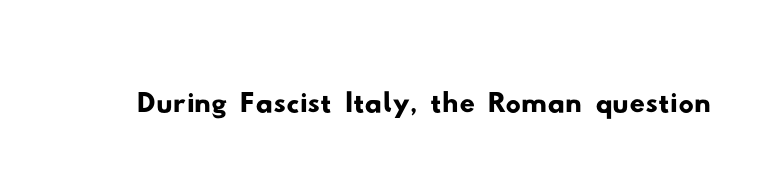
Q: Is the typeface a serif or a sans-serif typeface? A: Sans-serif.
Q: Is the text underlined? A: No.
Q: Is the spacing between letters normal or unusually wide? A: Normal.
Q: Width (condensed, normal, or wide)? A: Wide.
Q: Stroke contrast? A: Low.
Q: x-height? A: Small.
Q: Monospaced? A: No.
